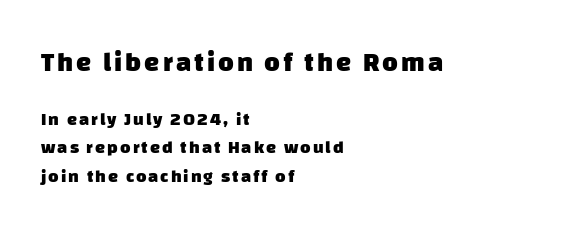
The space directly below the letters is spotless. Teacher's note: observe the even left margin — that is flush-left alignment. Is the lower block the larger one? No — the upper block carries the bigger type. Leading matches the norm, producing a regular column. These lines carry a lot of weight — the face is fully bold.
